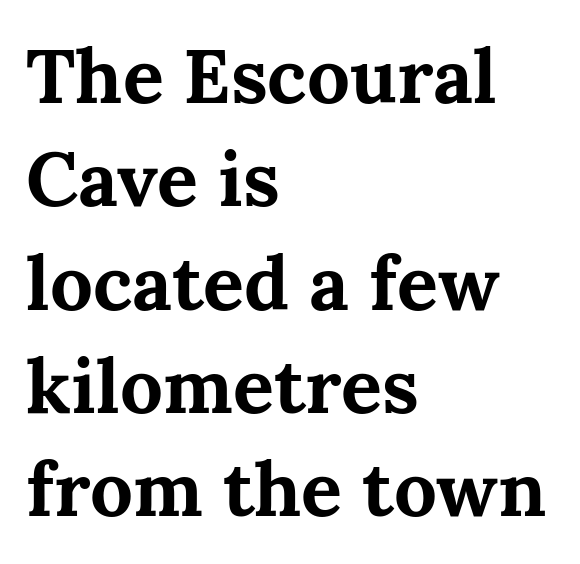
Q: Is the text bold? A: Yes.
Q: Is the text italic (slanted)? A: No, it is upright.
Q: Is the typeface a serif or a sans-serif typeface? A: Serif.
Q: Is the text underlined? A: No.
Q: How is the paragraph aligned? A: Left-aligned.
Q: Is the spacing between letters normal or unusually wide? A: Normal.
Q: Is the spacing between lines tight, normal or loose? A: Normal.
Q: Width (condensed, normal, or wide)? A: Normal.
Q: Stroke contrast? A: Medium.
Q: x-height? A: Medium.
Q: Monospaced? A: No.
